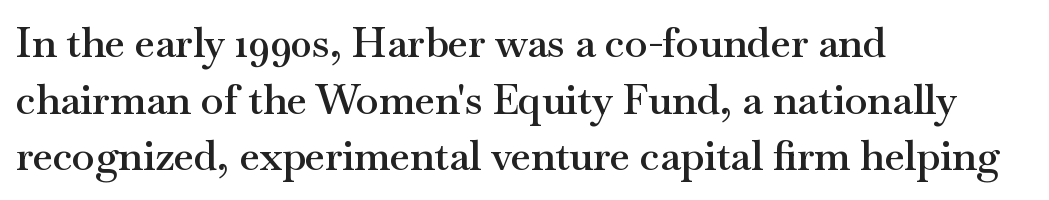
{"serif": "yes", "italic": "no", "bold": "semi", "weight": "semibold", "width": "wide", "stroke_contrast": "medium", "x_height": "small", "monospaced": "no", "underline": "no", "align": "left", "line_spacing": "normal", "line_spacing_ratio": 1.38, "letter_spacing": "normal", "letter_spacing_em": 0.0, "glyph_px": 41}
